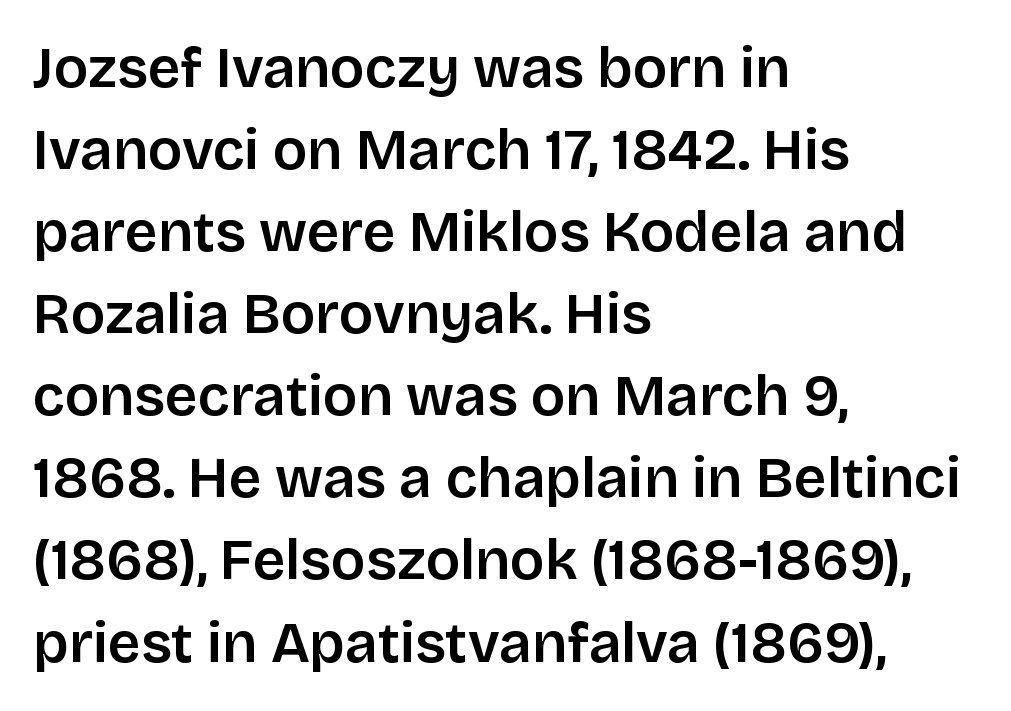
Q: Is the text italic (slanted)? A: No, it is upright.
Q: Is the typeface a serif or a sans-serif typeface? A: Sans-serif.
Q: Is the text underlined? A: No.
Q: How is the paragraph aligned? A: Left-aligned.
Q: Is the spacing between letters normal or unusually wide? A: Normal.
Q: Is the spacing between lines tight, normal or loose? A: Normal.
Q: Width (condensed, normal, or wide)? A: Normal.
Q: Stroke contrast? A: Low.
Q: x-height? A: Large.
Q: Monospaced? A: No.
